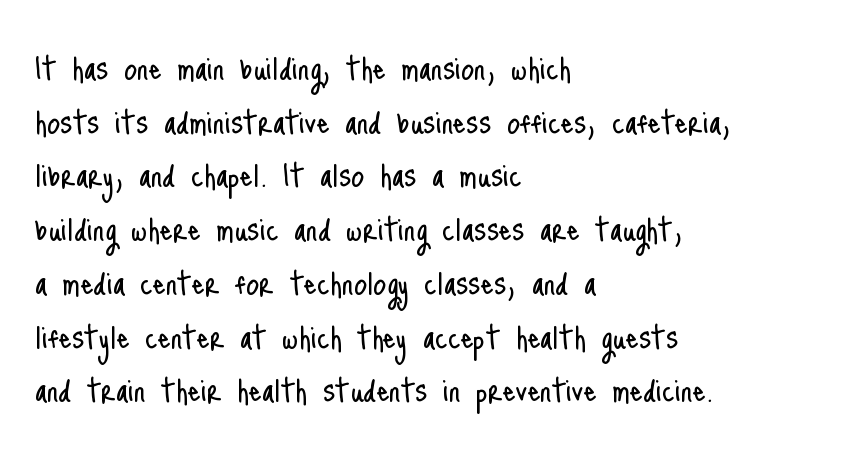
Q: Is the text bold? A: No.
Q: Is the text italic (slanted)? A: No, it is upright.
Q: Is the typeface a serif or a sans-serif typeface? A: Sans-serif.
Q: Is the text underlined? A: No.
Q: How is the paragraph aligned? A: Left-aligned.
Q: Is the spacing between letters normal or unusually wide? A: Normal.
Q: Is the spacing between lines tight, normal or loose? A: Normal.
Q: Width (condensed, normal, or wide)? A: Condensed.
Q: Stroke contrast? A: Low.
Q: x-height? A: Small.
Q: Monospaced? A: No.
